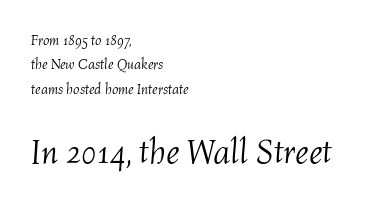
{"italic": "yes", "lean": "right", "slant_degrees": 4, "bold": "no", "weight": "light", "width": "normal", "stroke_contrast": "medium", "x_height": "medium", "monospaced": "no", "underline": "no", "align": "left", "line_spacing_ratio": 1.74, "letter_spacing": "normal", "letter_spacing_em": 0.0, "larger_block": "second", "size_ratio": 2.43, "glyph_px": 34}
